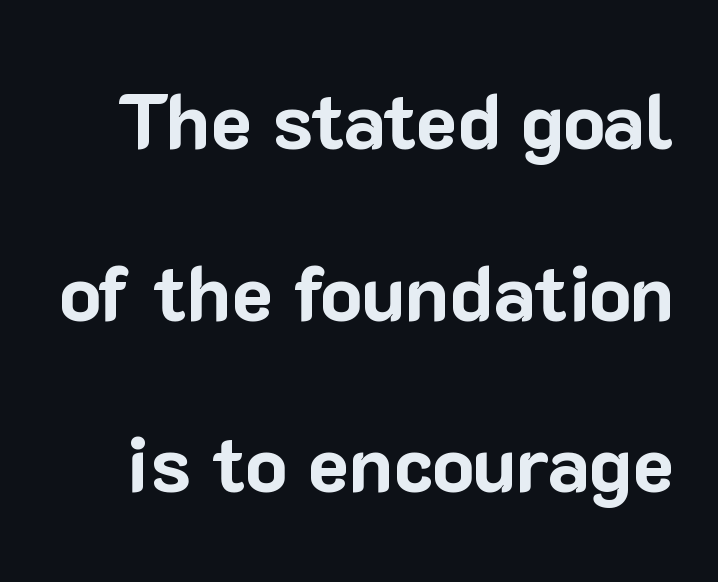
The image shows 78 px bold sans-serif type, upright; set loose line spacing (2.2x), normal letter spacing, not underlined; low stroke contrast and a medium x-height.
